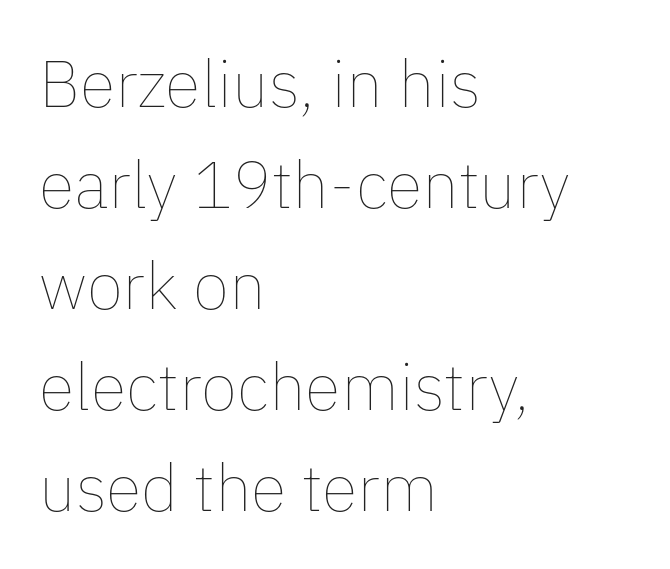
Q: Is the text bold? A: No.
Q: Is the text italic (slanted)? A: No, it is upright.
Q: Is the text underlined? A: No.
Q: How is the paragraph aligned? A: Left-aligned.
Q: Is the spacing between letters normal or unusually wide? A: Normal.
Q: Is the spacing between lines tight, normal or loose? A: Normal.
Q: Width (condensed, normal, or wide)? A: Normal.
Q: Stroke contrast? A: Low.
Q: x-height? A: Medium.
Q: Monospaced? A: No.
